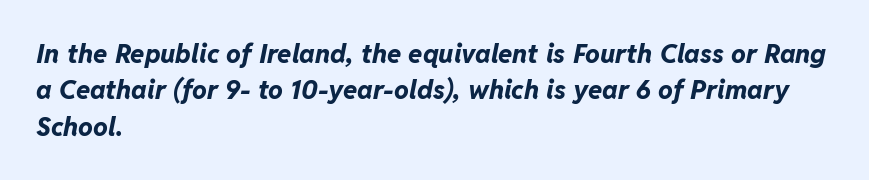
Q: Is the text bold? A: Yes.
Q: Is the text italic (slanted)? A: Yes, it leans right by about 11 degrees.
Q: Is the text underlined? A: No.
Q: How is the paragraph aligned? A: Left-aligned.
Q: Is the spacing between letters normal or unusually wide? A: Normal.
Q: Is the spacing between lines tight, normal or loose? A: Normal.
